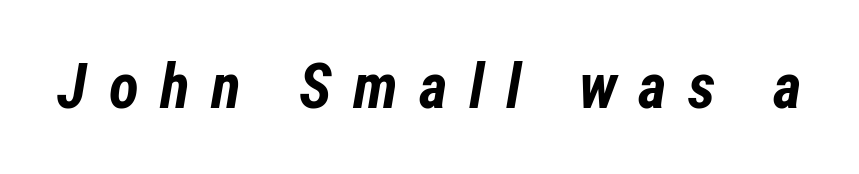
The image shows 62 px bold, condensed type, italic (leaning right); set unusually wide letter spacing (+0.35 em), not underlined; low stroke contrast and a medium x-height.
